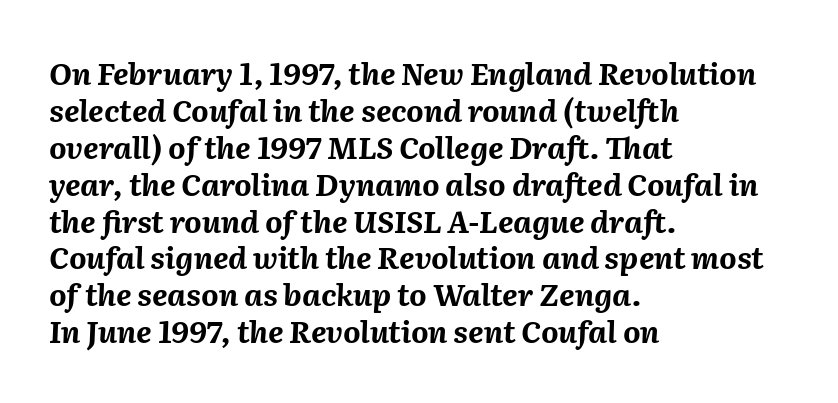
Compared with a centered layout, this one pins lines to the left instead. The passage shown has conventional tracking throughout. The strokes are fattened all the way to bold. You could not count columns in this text — the font is proportionally spaced. The face used here has a pronounced slope to its letters. Check the space under the baseline: it is left empty.
